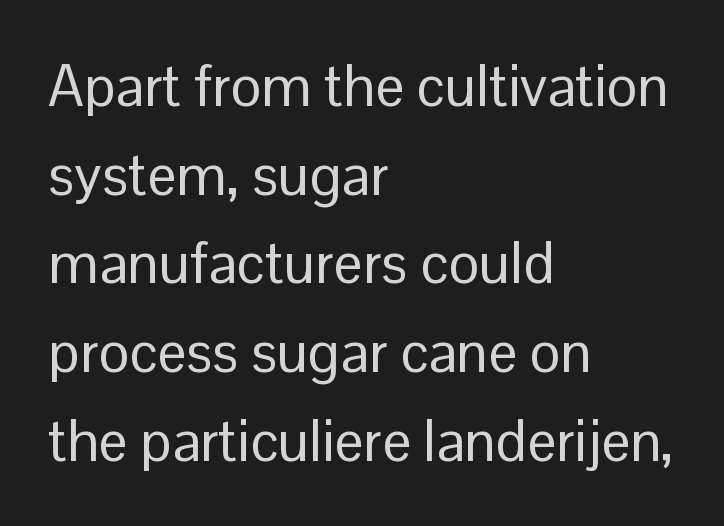
{"serif": "no", "italic": "no", "bold": "no", "weight": "regular", "width": "normal", "stroke_contrast": "low", "x_height": "medium", "monospaced": "no", "underline": "no", "align": "left", "line_spacing": "normal", "line_spacing_ratio": 1.53, "letter_spacing": "normal", "letter_spacing_em": 0.0, "glyph_px": 58}
